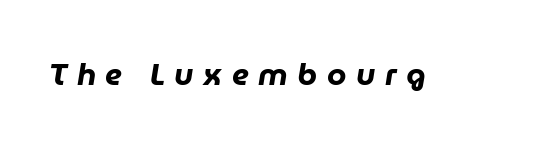
{"italic": "yes", "lean": "right", "slant_degrees": 9, "bold": "yes", "weight": "heavy", "width": "normal", "stroke_contrast": "low", "x_height": "medium", "monospaced": "no", "underline": "no", "letter_spacing": "wide", "letter_spacing_em": 0.31, "glyph_px": 31}
